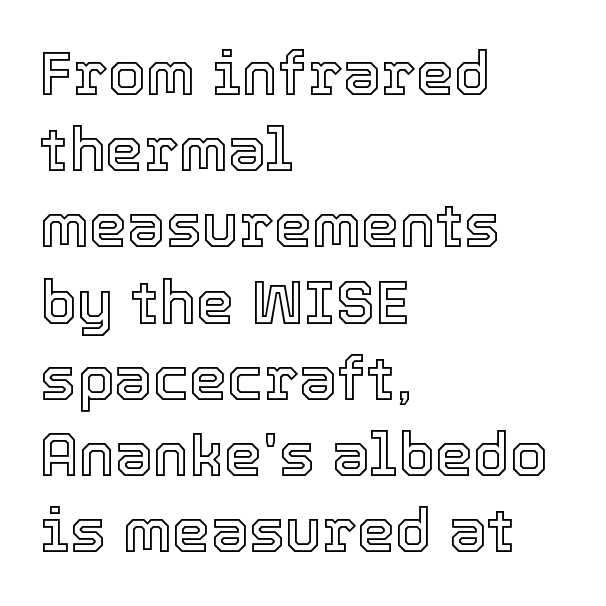
Q: Is the text italic (slanted)? A: No, it is upright.
Q: Is the text underlined? A: No.
Q: How is the paragraph aligned? A: Left-aligned.
Q: Is the spacing between letters normal or unusually wide? A: Normal.
Q: Is the spacing between lines tight, normal or loose? A: Normal.
Q: Width (condensed, normal, or wide)? A: Normal.
Q: x-height? A: Medium.
Q: Monospaced? A: No.
